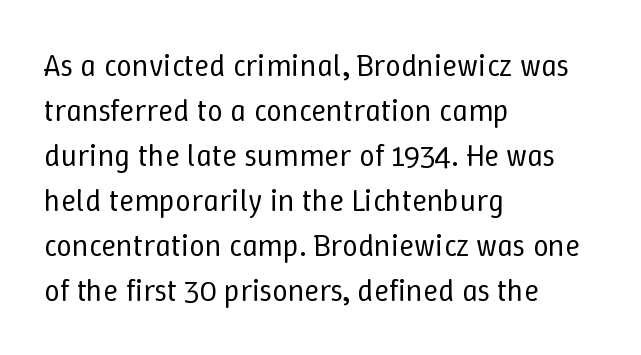
{"italic": "no", "bold": "no", "weight": "regular", "width": "normal", "stroke_contrast": "low", "x_height": "medium", "monospaced": "no", "underline": "no", "align": "left", "line_spacing": "normal", "line_spacing_ratio": 1.45, "letter_spacing": "normal", "letter_spacing_em": 0.0, "glyph_px": 31}
